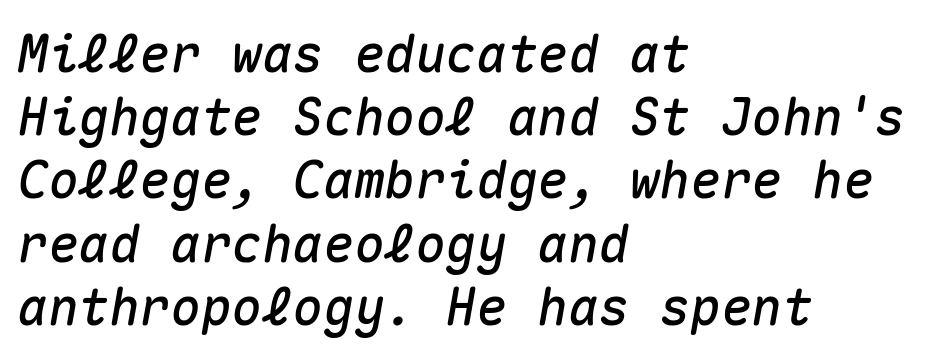
{"italic": "yes", "lean": "right", "slant_degrees": 10, "width": "normal", "stroke_contrast": "medium", "x_height": "medium", "monospaced": "yes", "underline": "no", "align": "left", "line_spacing_ratio": 1.24, "letter_spacing": "normal", "letter_spacing_em": 0.0, "glyph_px": 51}
